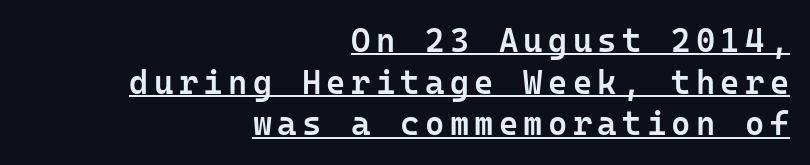
The letters march in equal steps, a hallmark of fixed-pitch type. Does the weight exceed regular? Yes, but only to semibold. Every stem runs plumb, perpendicular to the baseline. Quick note: underline on. Students, observe: this is what conventionally led text looks like.
